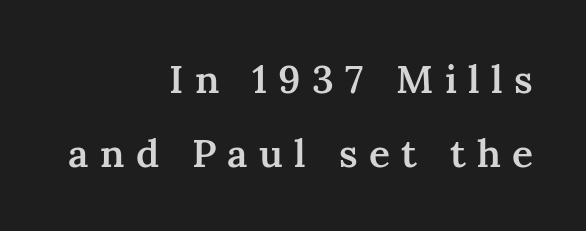
The image shows 39 px semibold serif type, upright; set right-aligned, line spacing 1.89x, unusually wide letter spacing (+0.29 em), not underlined; medium stroke contrast and a medium x-height.
